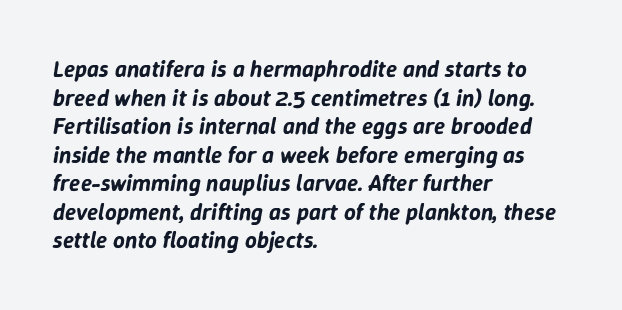
Q: Is the text italic (slanted)? A: Yes, it leans right by about 9 degrees.
Q: Is the text underlined? A: No.
Q: How is the paragraph aligned? A: Left-aligned.
Q: Is the spacing between letters normal or unusually wide? A: Normal.
